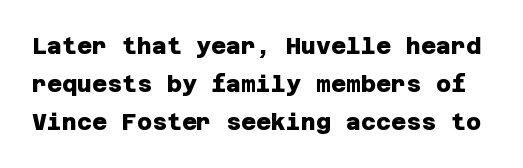
Clear beneath every line of the passage. The horizontal fit of the characters is conventional and even. In terms of weight, the rendering is a true, heavy bold. Leading matches the norm, producing a regular column.
